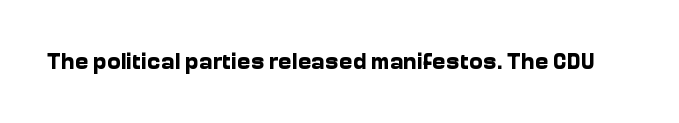
Notice how thick the strokes are: this is what a full bold looks like. In terms of letterspacing, this is plain default setting. The specimen omits any rule beneath the text block's lines. The lettering stays uniformly vertical, giving the passage a roman look.
